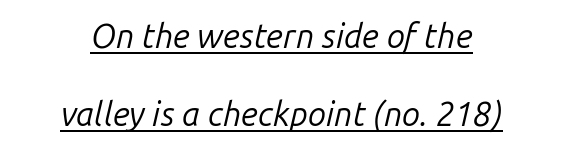
The image shows 33 px regular-weight type, italic (leaning right); set centered, loose line spacing (2.35x), normal letter spacing, underlined; low stroke contrast and a medium x-height.
